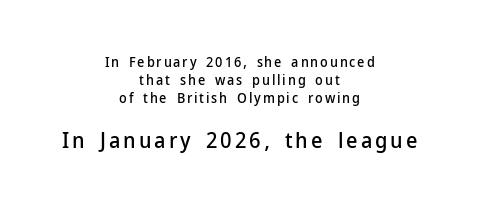
Q: Is the text italic (slanted)? A: No, it is upright.
Q: Is the text underlined? A: No.
Q: How is the paragraph aligned? A: Centered.
Q: Is the spacing between lines tight, normal or loose? A: Normal.
Q: Which block of text is set in a larger size, the first (top) or the second (bottom)? A: The second (bottom) one.
